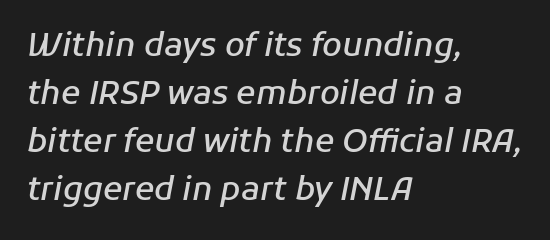
{"italic": "yes", "lean": "right", "slant_degrees": 11, "bold": "semi", "weight": "semibold", "width": "normal", "stroke_contrast": "low", "x_height": "medium", "monospaced": "no", "underline": "no", "align": "left", "line_spacing": "normal", "line_spacing_ratio": 1.5, "letter_spacing": "normal", "letter_spacing_em": 0.0, "glyph_px": 32}
